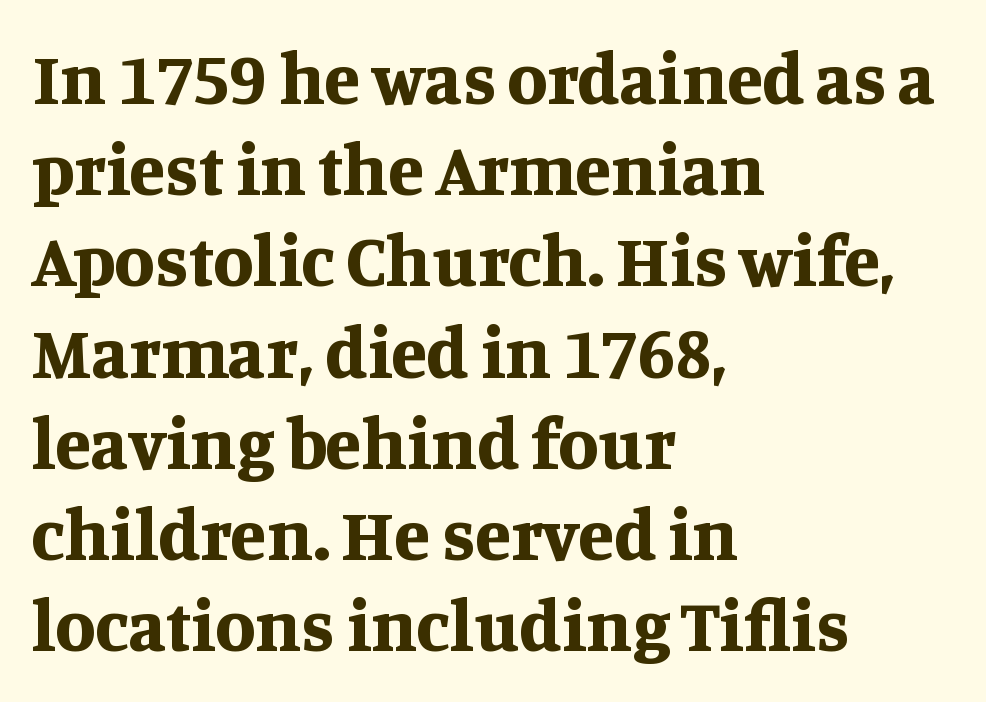
Horizontally, the lines are justified to the leading edge only. This sample uses plain, unmodified letter spacing. Regarding leading, the lines here are spaced in the standard way. Do the characters align in a grid? No, the font is proportional.
